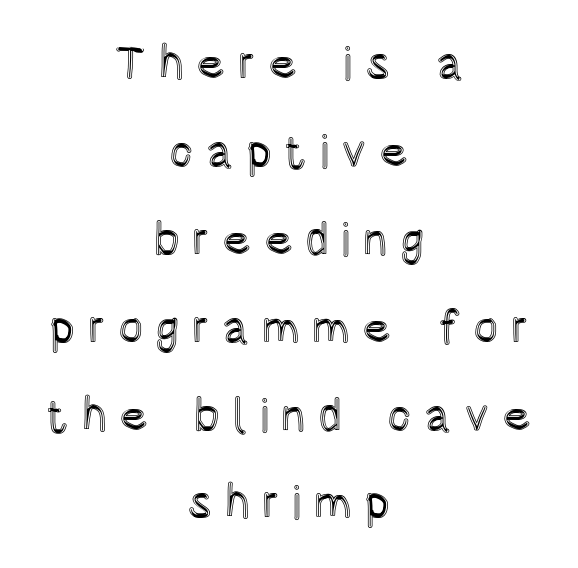
Q: Is the text italic (slanted)? A: No, it is upright.
Q: Is the text underlined? A: No.
Q: How is the paragraph aligned? A: Centered.
Q: Is the spacing between letters normal or unusually wide? A: Unusually wide.
Q: Width (condensed, normal, or wide)? A: Condensed.
Q: x-height? A: Large.
Q: Monospaced? A: No.
